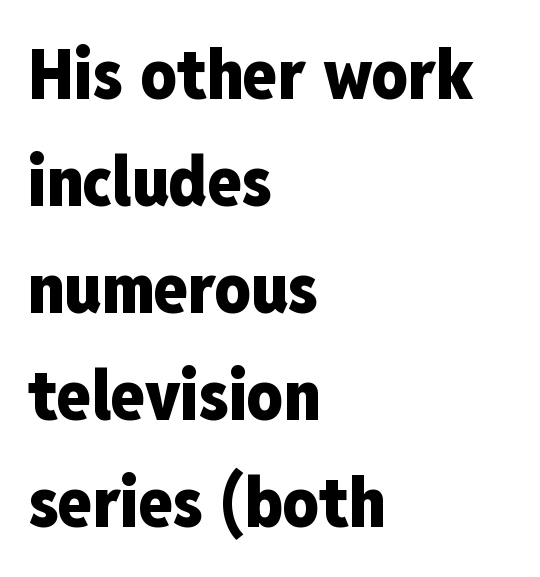
Weight check: bold — yes, fully. Observe the ordinary spacing: letters are neighbours, not strangers. Note the varied advance widths — an 'i' is clearly narrower than an 'm'. The designer left line spacing at the default.
